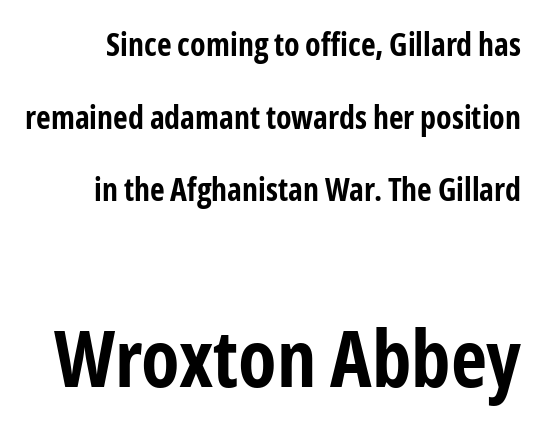
The image shows 79 px bold, condensed sans-serif type, upright; set loose line spacing (2.27x), normal letter spacing, not underlined; the second (bottom) block is 2.47x larger; low stroke contrast and a medium x-height.
